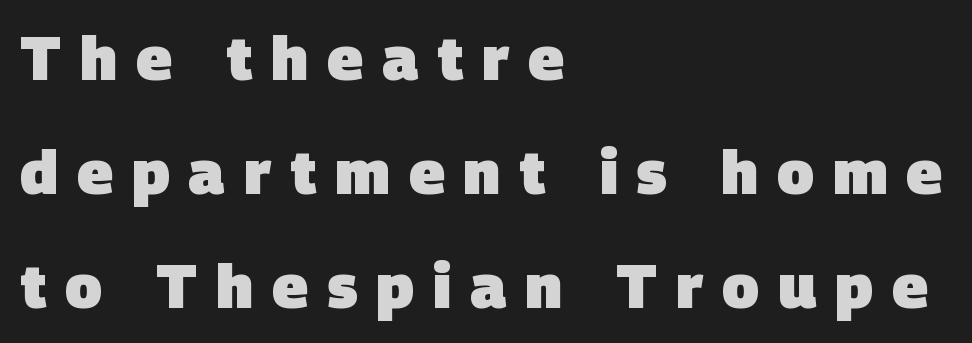
Q: Is the text bold? A: Yes.
Q: Is the typeface a serif or a sans-serif typeface? A: Sans-serif.
Q: Is the text underlined? A: No.
Q: How is the paragraph aligned? A: Left-aligned.
Q: Is the spacing between letters normal or unusually wide? A: Unusually wide.
Q: Width (condensed, normal, or wide)? A: Normal.
Q: Stroke contrast? A: Low.
Q: x-height? A: Large.
Q: Monospaced? A: No.
